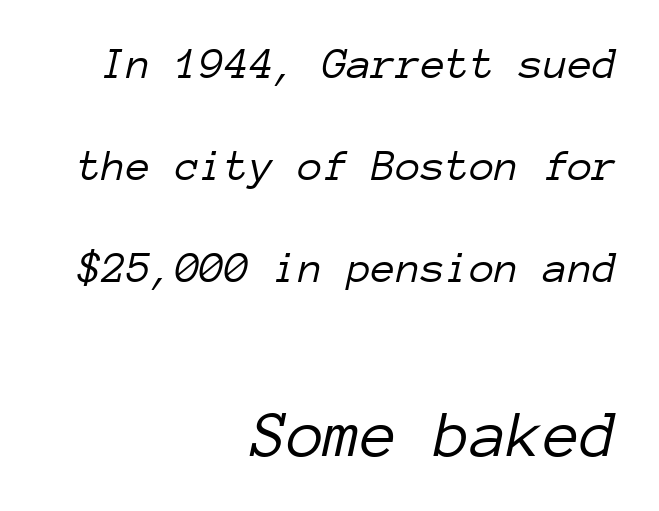
{"italic": "yes", "lean": "right", "slant_degrees": 12, "bold": "no", "weight": "light", "width": "normal", "stroke_contrast": "low", "x_height": "medium", "monospaced": "yes", "underline": "no", "align": "right", "line_spacing": "loose", "line_spacing_ratio": 2.27, "letter_spacing": "normal", "letter_spacing_em": 0.0, "larger_block": "second", "size_ratio": 1.49, "glyph_px": 67}
